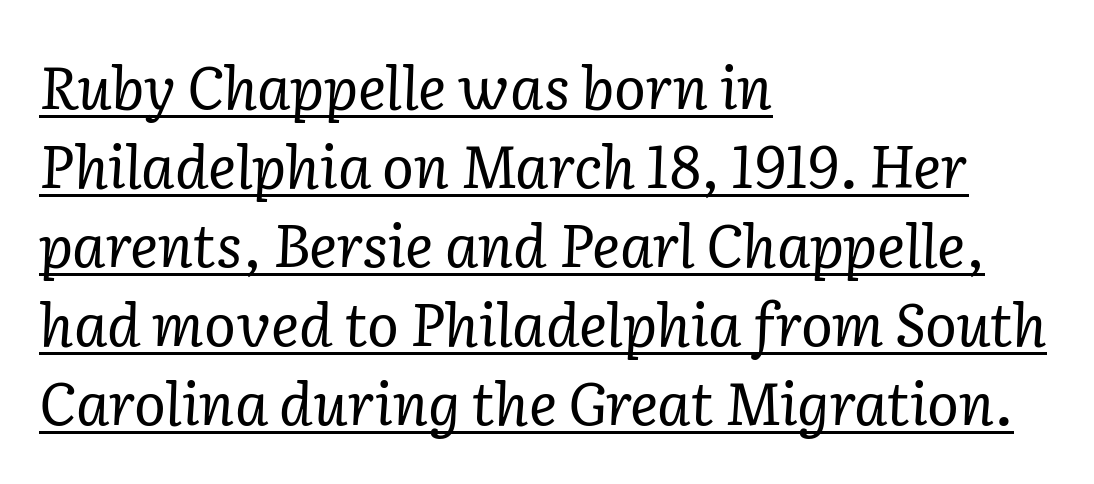
{"serif": "yes", "italic": "yes", "lean": "right", "slant_degrees": 2, "bold": "no", "weight": "regular", "width": "normal", "stroke_contrast": "low", "x_height": "medium", "monospaced": "no", "underline": "yes", "align": "left", "line_spacing": "normal", "line_spacing_ratio": 1.34, "letter_spacing": "normal", "letter_spacing_em": 0.0, "glyph_px": 59}
